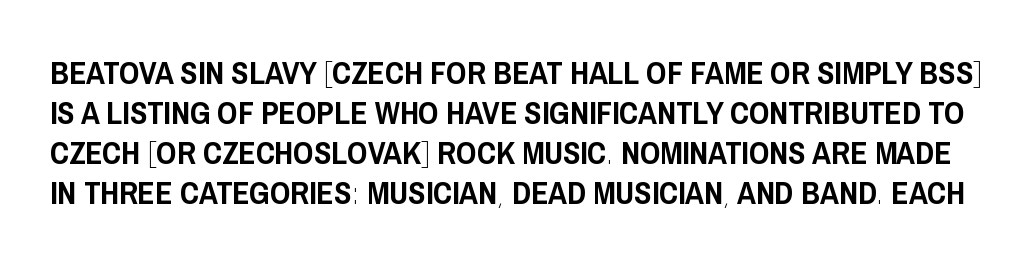
A typesetter would label this face a sans. These lines keep a tight, regular rhythm from letter to letter. The passage shown is typed in a proportional face where columns would drift. Honestly, the row spacing looks completely unremarkable. The typography opts for an upright posture over an oblique one.
